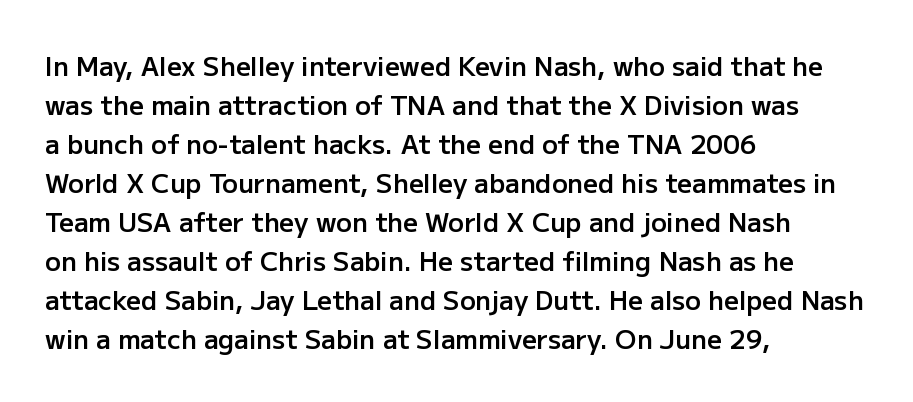
Each row of text sits above clean, open space. The letters stand straight up with perfectly vertical stems. Each word holds together tightly as a unit, with standard inter-letter gaps. A normal amount of white space separates one row of letters from the next. Does the weight exceed regular? Yes, but only to semibold. The paragraph shown leans on its left margin.
